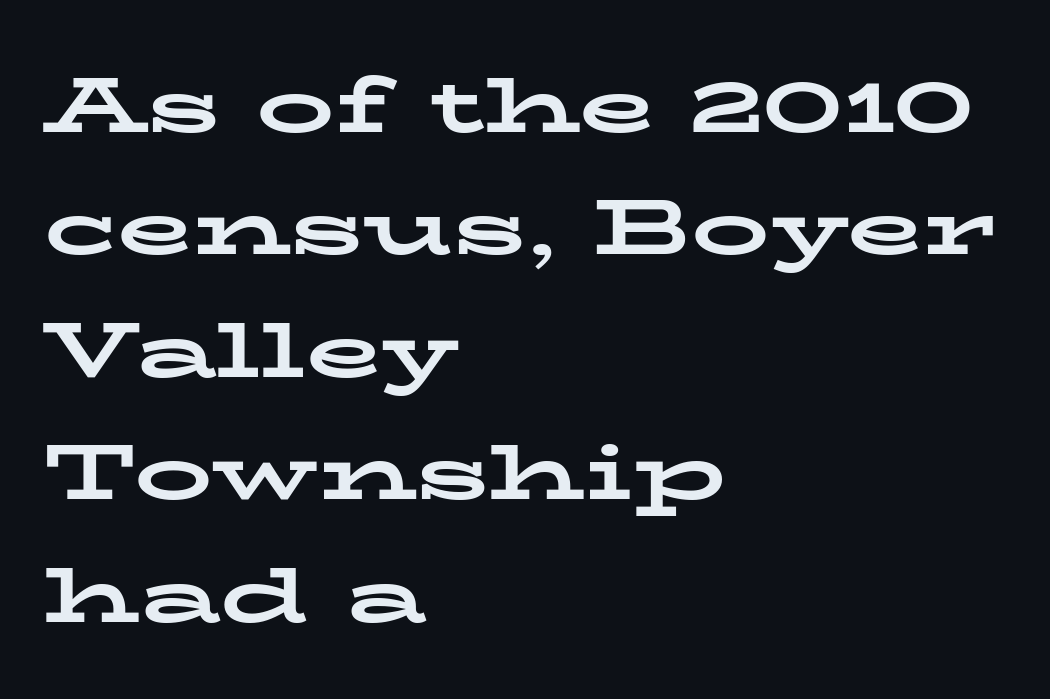
{"serif": "yes", "italic": "no", "bold": "yes", "weight": "bold", "width": "wide", "stroke_contrast": "low", "x_height": "medium", "monospaced": "no", "underline": "no", "align": "left", "line_spacing": "normal", "line_spacing_ratio": 1.57, "letter_spacing": "normal", "letter_spacing_em": 0.0, "glyph_px": 78}
